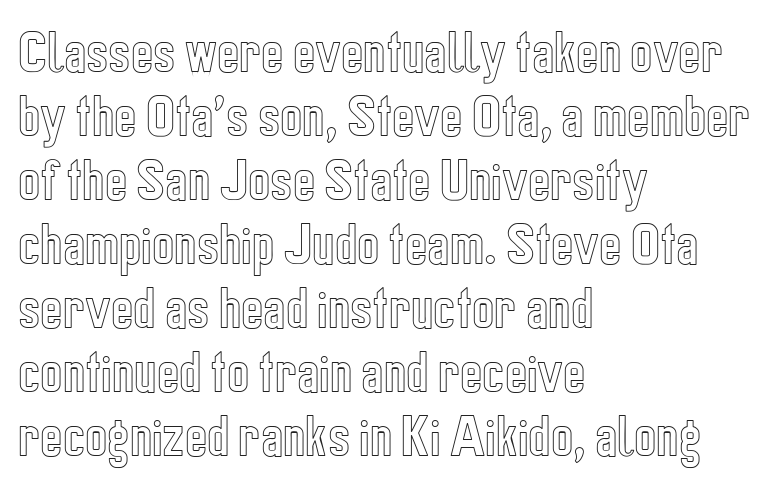
Q: Is the text italic (slanted)? A: No, it is upright.
Q: Is the text underlined? A: No.
Q: How is the paragraph aligned? A: Left-aligned.
Q: Is the spacing between letters normal or unusually wide? A: Normal.
Q: Is the spacing between lines tight, normal or loose? A: Normal.
Q: Width (condensed, normal, or wide)? A: Condensed.
Q: x-height? A: Medium.
Q: Monospaced? A: No.
